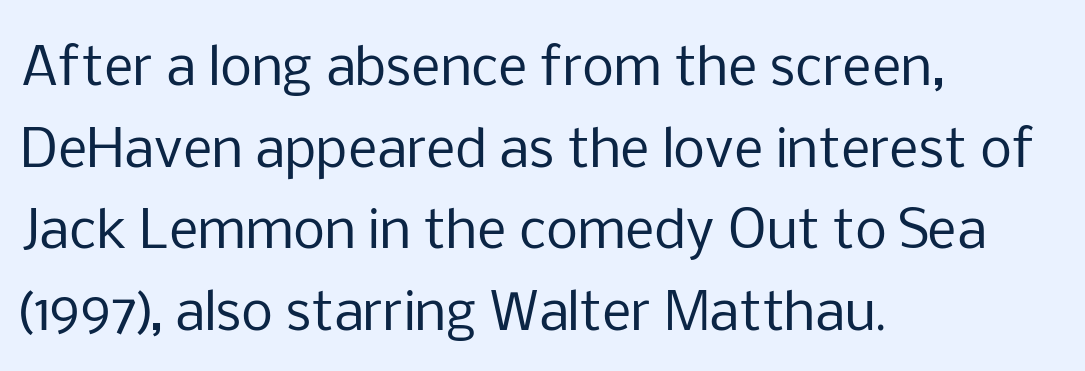
There is no visible air inserted between adjacent glyphs. Think of a printed novel: that variable character pitch is what you see here. No letter is thick-stroked: the sample isn't bold. Nothing sits at the stroke ends, so this counts as sans-serif. The letters stand upright; this is a roman face.
